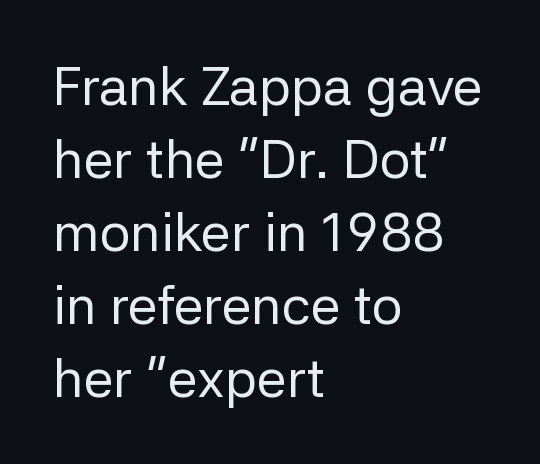
{"serif": "no", "italic": "no", "bold": "no", "weight": "regular", "width": "normal", "stroke_contrast": "low", "x_height": "medium", "monospaced": "no", "underline": "no", "align": "left", "line_spacing": "normal", "line_spacing_ratio": 1.35, "letter_spacing": "normal", "letter_spacing_em": 0.0, "glyph_px": 54}
